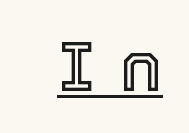
These lines are rendered in a variable-pitch font. If you drew a line through each stem, it would be perfectly vertical. A continuous stroke trails under the words, as in a hyperlink. The type is letterspaced generously, with wide tracking.
